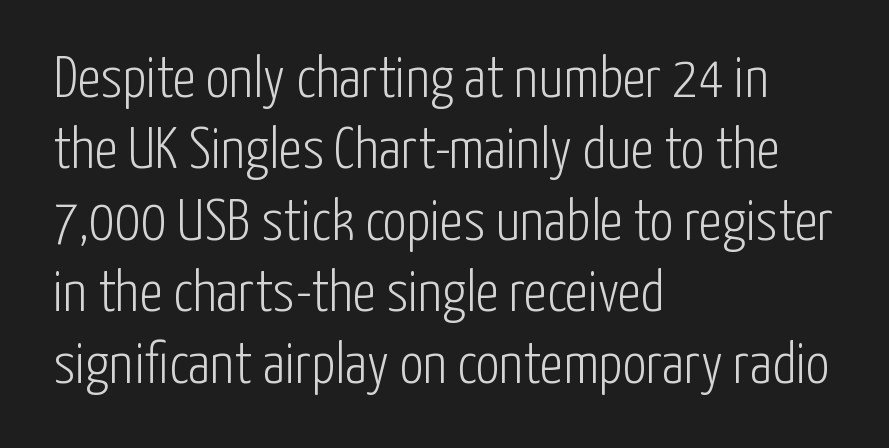
{"serif": "no", "italic": "no", "bold": "no", "weight": "light", "width": "condensed", "stroke_contrast": "low", "x_height": "medium", "monospaced": "no", "underline": "no", "align": "left", "line_spacing_ratio": 1.21, "letter_spacing": "normal", "letter_spacing_em": 0.0, "glyph_px": 59}
